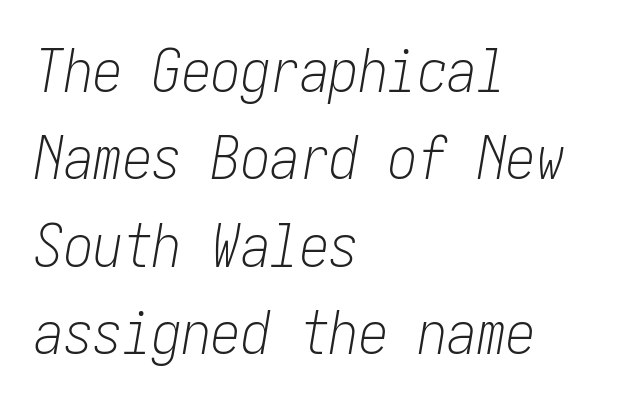
The image shows 59 px light, condensed type, italic (leaning right); set left-aligned, normal line spacing (1.48x), normal letter spacing, not underlined; low stroke contrast and a medium x-height.
